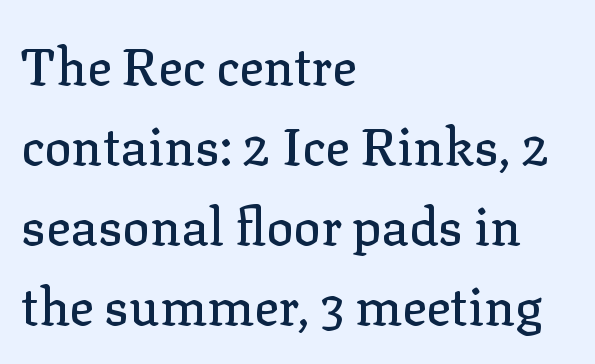
{"serif": "yes", "italic": "no", "width": "normal", "stroke_contrast": "low", "x_height": "medium", "monospaced": "no", "underline": "no", "align": "left", "line_spacing": "normal", "line_spacing_ratio": 1.57, "letter_spacing": "normal", "letter_spacing_em": 0.0, "glyph_px": 51}
